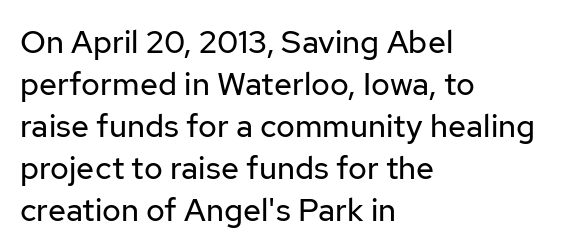
The image shows 32 px regular-weight sans-serif type, upright; set left-aligned, normal line spacing (1.31x), normal letter spacing, not underlined; low stroke contrast and a medium x-height.
